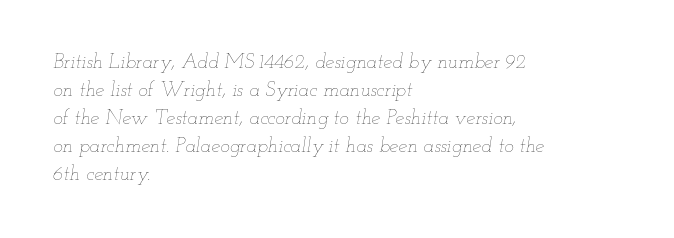
The image shows 20 px text type, italic (leaning right); set left-aligned, normal line spacing (1.4x), normal letter spacing, not underlined.
